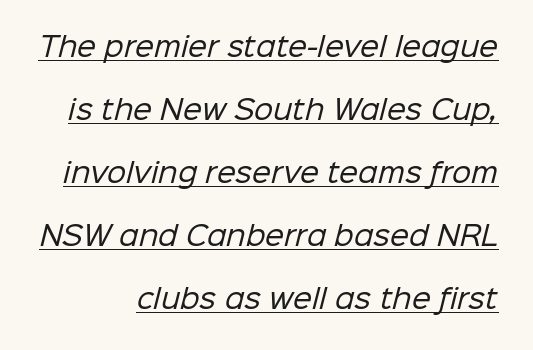
The face looks like a standard text weight, possibly lighter. This is underlined copy, the kind a proofreader might mark for attention. Does extra space separate the letters? No, they use regular spacing. The block of text is sparse from top to bottom, with ample space between rows.
